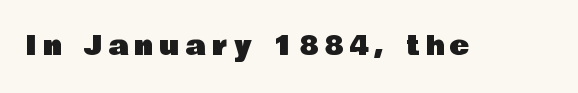
Q: Is the text italic (slanted)? A: No, it is upright.
Q: Is the text underlined? A: No.
Q: Is the spacing between letters normal or unusually wide? A: Unusually wide.
